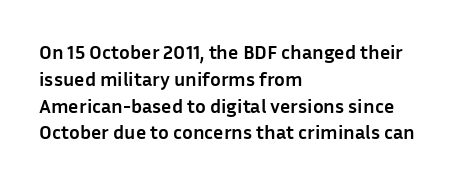
Q: Is the text bold? A: Yes.
Q: Is the text italic (slanted)? A: No, it is upright.
Q: Is the text underlined? A: No.
Q: How is the paragraph aligned? A: Left-aligned.
Q: Is the spacing between letters normal or unusually wide? A: Normal.
Q: Is the spacing between lines tight, normal or loose? A: Normal.
